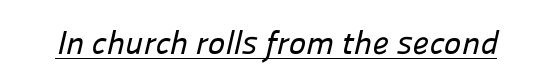
Q: Is the typeface a serif or a sans-serif typeface? A: Sans-serif.
Q: Is the text underlined? A: Yes.
Q: Is the spacing between letters normal or unusually wide? A: Normal.
Q: Width (condensed, normal, or wide)? A: Normal.
Q: Stroke contrast? A: Low.
Q: x-height? A: Medium.
Q: Monospaced? A: No.
